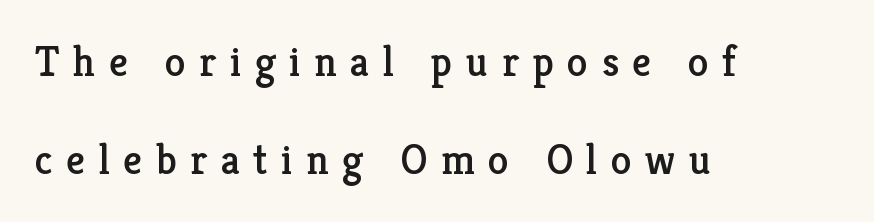
The image shows 42 px serif type, upright; set left-aligned, loose line spacing (2.33x), unusually wide letter spacing (+0.32 em), not underlined; low stroke contrast and a medium x-height.
